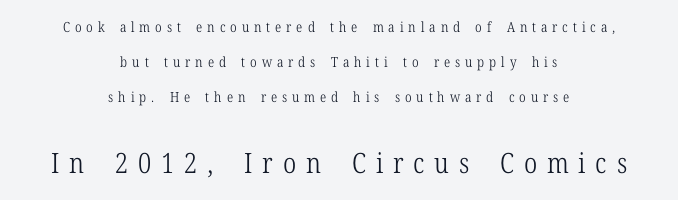
{"serif": "yes", "italic": "no", "bold": "no", "weight": "light", "width": "condensed", "stroke_contrast": "low", "x_height": "medium", "monospaced": "no", "underline": "no", "align": "center", "line_spacing": "loose", "line_spacing_ratio": 2.49, "letter_spacing": "wide", "letter_spacing_em": 0.35, "larger_block": "second", "size_ratio": 2.0, "glyph_px": 28}
